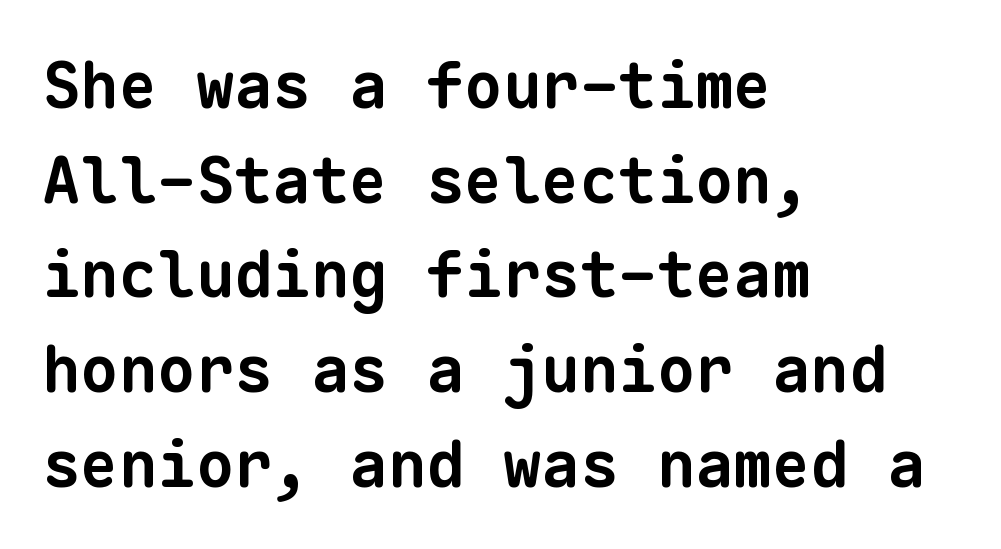
The image shows 64 px bold sans-serif type, monospaced; set left-aligned, normal line spacing (1.48x), normal letter spacing, not underlined; low stroke contrast and a medium x-height.
